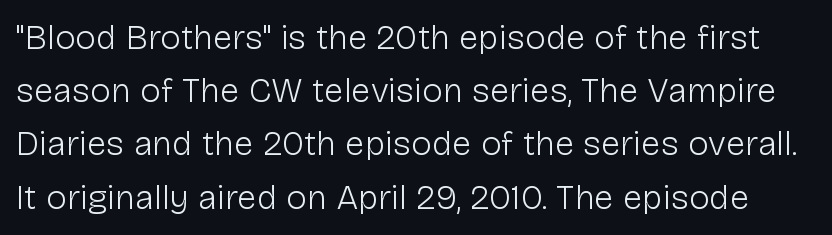
Q: Is the text bold? A: No.
Q: Is the text italic (slanted)? A: No, it is upright.
Q: Is the typeface a serif or a sans-serif typeface? A: Sans-serif.
Q: Is the text underlined? A: No.
Q: Is the spacing between letters normal or unusually wide? A: Normal.
Q: Is the spacing between lines tight, normal or loose? A: Normal.
Q: Width (condensed, normal, or wide)? A: Normal.
Q: Stroke contrast? A: Low.
Q: x-height? A: Medium.
Q: Monospaced? A: No.
